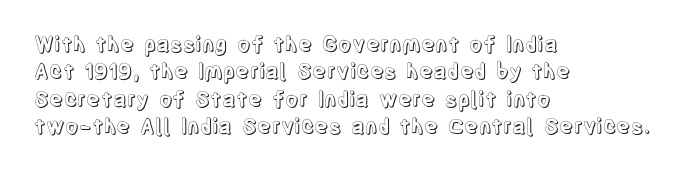
{"italic": "no", "underline": "no", "align": "left", "line_spacing": "normal", "line_spacing_ratio": 1.3, "letter_spacing": "normal", "letter_spacing_em": 0.0, "glyph_px": 21}
